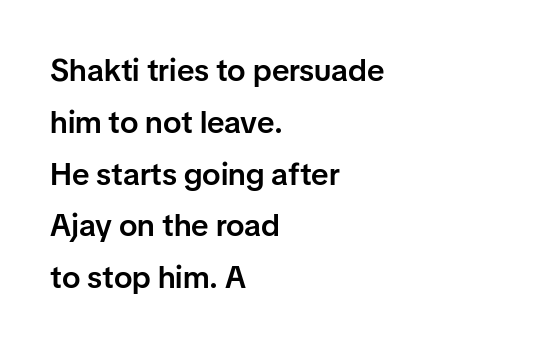
Just letters on the line, the space beneath them empty. How would I describe the line gaps? Plain and ordinary. Examine the stroke ends and you'll find no serifs. Spacing verdict: proportional, widths tailored to each character.
